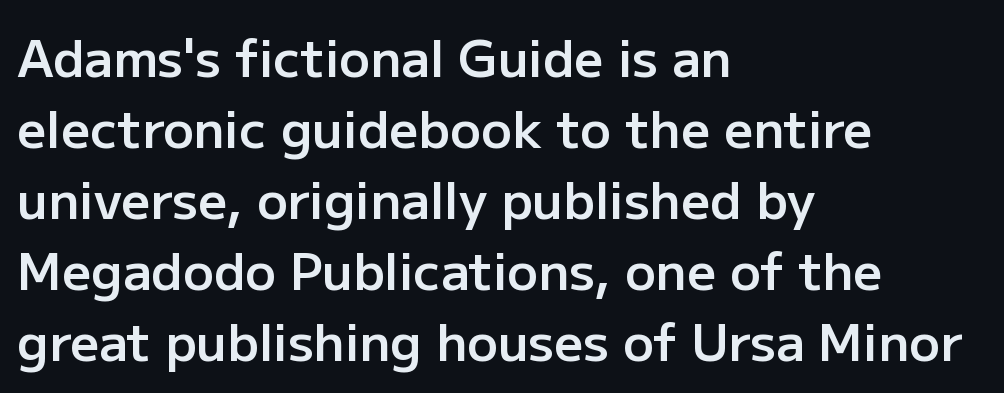
Q: Is the text bold? A: Semi-bold.
Q: Is the text italic (slanted)? A: No, it is upright.
Q: Is the typeface a serif or a sans-serif typeface? A: Sans-serif.
Q: Is the text underlined? A: No.
Q: How is the paragraph aligned? A: Left-aligned.
Q: Is the spacing between letters normal or unusually wide? A: Normal.
Q: Is the spacing between lines tight, normal or loose? A: Normal.
Q: Width (condensed, normal, or wide)? A: Normal.
Q: Stroke contrast? A: Low.
Q: x-height? A: Medium.
Q: Monospaced? A: No.
